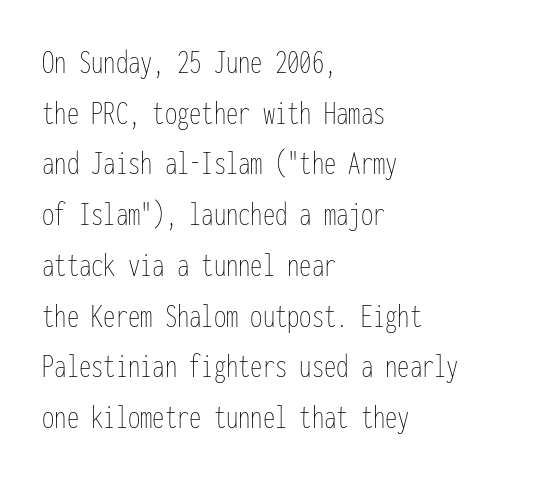
Q: Is the text bold? A: No.
Q: Is the text italic (slanted)? A: No, it is upright.
Q: Is the text underlined? A: No.
Q: How is the paragraph aligned? A: Left-aligned.
Q: Is the spacing between letters normal or unusually wide? A: Normal.
Q: Is the spacing between lines tight, normal or loose? A: Normal.
Q: Width (condensed, normal, or wide)? A: Condensed.
Q: Stroke contrast? A: Low.
Q: x-height? A: Medium.
Q: Monospaced? A: Yes.
